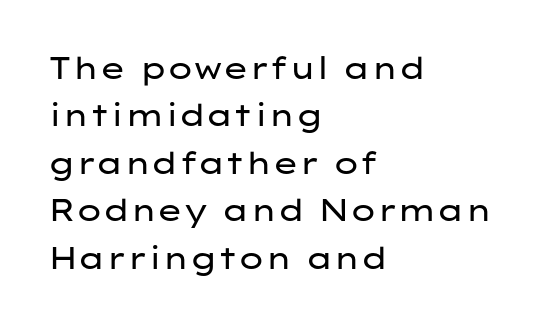
Q: Is the text bold? A: No.
Q: Is the text italic (slanted)? A: No, it is upright.
Q: Is the typeface a serif or a sans-serif typeface? A: Sans-serif.
Q: Is the text underlined? A: No.
Q: How is the paragraph aligned? A: Left-aligned.
Q: Is the spacing between letters normal or unusually wide? A: Normal.
Q: Is the spacing between lines tight, normal or loose? A: Normal.
Q: Width (condensed, normal, or wide)? A: Wide.
Q: Stroke contrast? A: Low.
Q: x-height? A: Medium.
Q: Monospaced? A: No.
